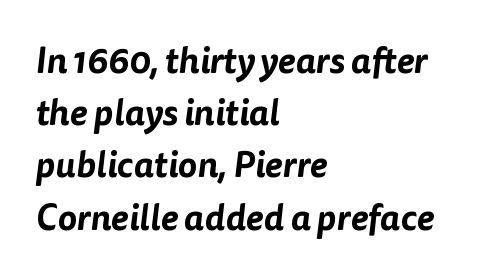
{"serif": "no", "width": "normal", "stroke_contrast": "low", "x_height": "medium", "monospaced": "no", "underline": "no", "align": "left", "line_spacing": "normal", "line_spacing_ratio": 1.45, "letter_spacing": "normal", "letter_spacing_em": 0.0, "glyph_px": 36}
